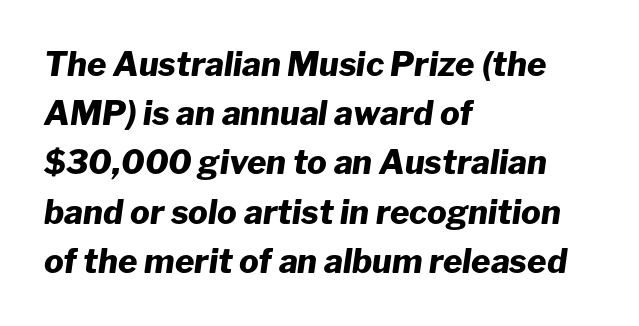
{"italic": "yes", "lean": "right", "slant_degrees": 8, "bold": "yes", "weight": "heavy", "width": "normal", "stroke_contrast": "low", "x_height": "medium", "monospaced": "no", "underline": "no", "align": "left", "line_spacing": "normal", "line_spacing_ratio": 1.49, "letter_spacing": "normal", "letter_spacing_em": 0.0, "glyph_px": 33}
